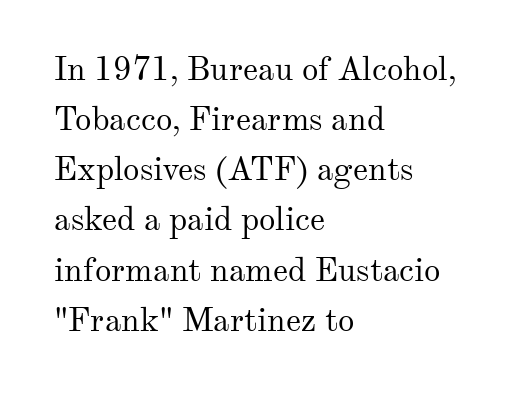
The image shows 33 px regular-weight serif type, upright; set left-aligned, normal line spacing (1.52x), normal letter spacing, not underlined; medium stroke contrast and a small x-height.
